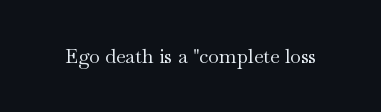
Q: Is the text bold? A: No.
Q: Is the text italic (slanted)? A: No, it is upright.
Q: Is the text underlined? A: No.
Q: Is the spacing between letters normal or unusually wide? A: Normal.
